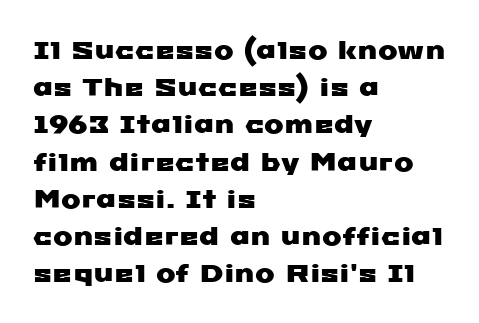
Honestly, the row spacing looks completely unremarkable. Anything drawn beneath the words? Only blank space. The compositor pushed each line to the left boundary. Words appear dense and cohesive because spacing is normal.
